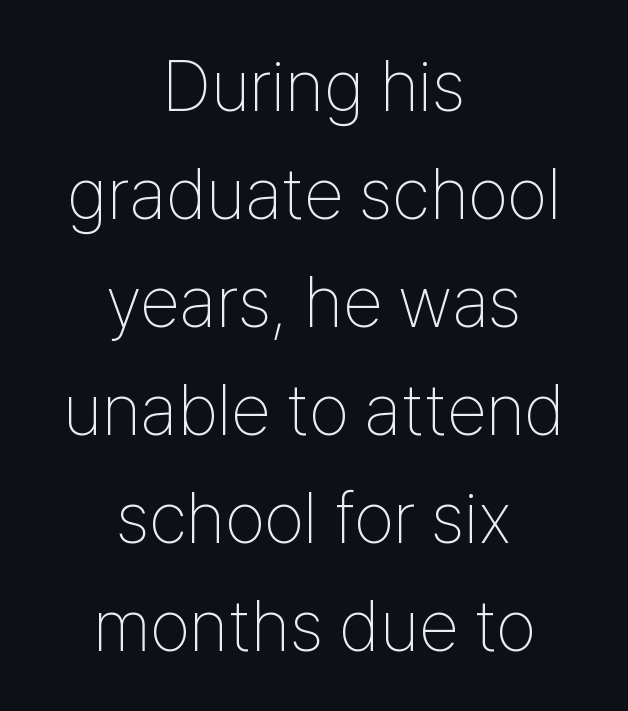
The letters stand upright; this is a roman face. Letters have the restrained weight of plain body copy at most. Nope, no serifs anywhere on these letters. The rendering positions every line midway between the sides. The type is set solid horizontally, with unmodified tracking. The baseline area is clear.
